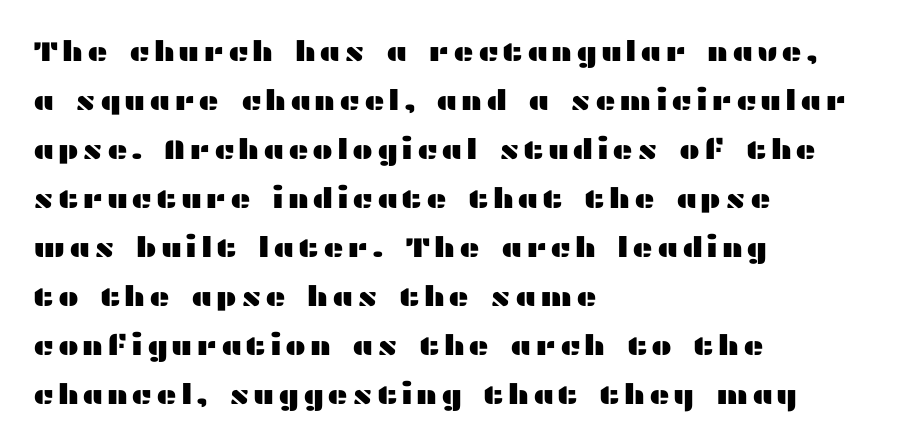
{"serif": "no", "italic": "no", "width": "wide", "stroke_contrast": "medium", "x_height": "medium", "monospaced": "no", "underline": "no", "align": "left", "line_spacing_ratio": 1.75, "glyph_px": 28}
